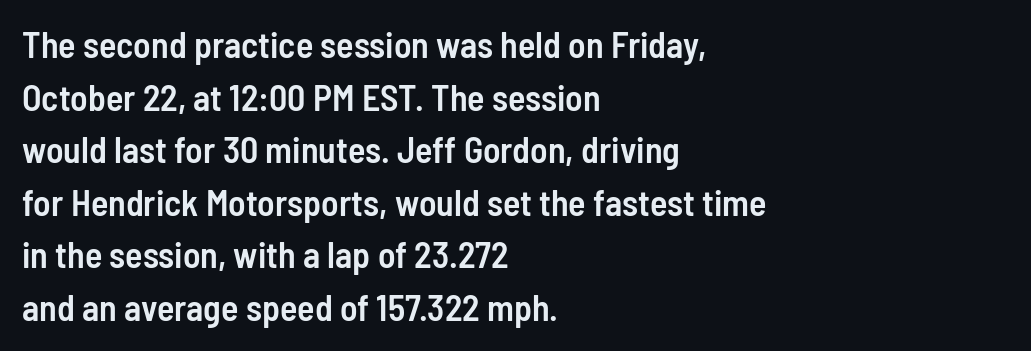
Q: Is the text bold? A: Semi-bold.
Q: Is the text italic (slanted)? A: No, it is upright.
Q: Is the typeface a serif or a sans-serif typeface? A: Sans-serif.
Q: Is the text underlined? A: No.
Q: How is the paragraph aligned? A: Left-aligned.
Q: Is the spacing between letters normal or unusually wide? A: Normal.
Q: Is the spacing between lines tight, normal or loose? A: Normal.
Q: Width (condensed, normal, or wide)? A: Condensed.
Q: Stroke contrast? A: Low.
Q: x-height? A: Medium.
Q: Monospaced? A: No.
